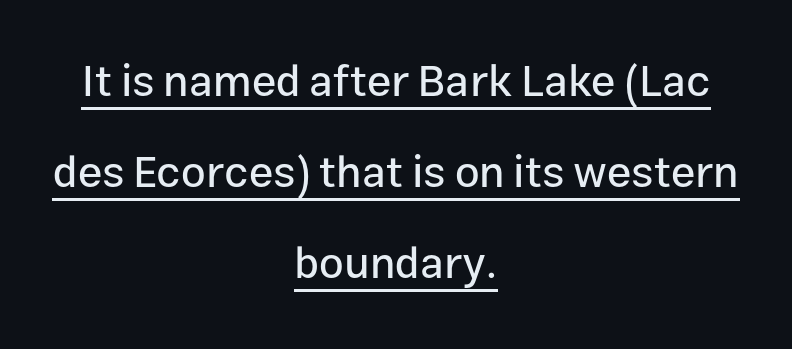
Q: Is the text italic (slanted)? A: No, it is upright.
Q: Is the typeface a serif or a sans-serif typeface? A: Sans-serif.
Q: Is the text underlined? A: Yes.
Q: How is the paragraph aligned? A: Centered.
Q: Is the spacing between letters normal or unusually wide? A: Normal.
Q: Is the spacing between lines tight, normal or loose? A: Loose.
Q: Width (condensed, normal, or wide)? A: Normal.
Q: Stroke contrast? A: Low.
Q: x-height? A: Medium.
Q: Monospaced? A: No.
